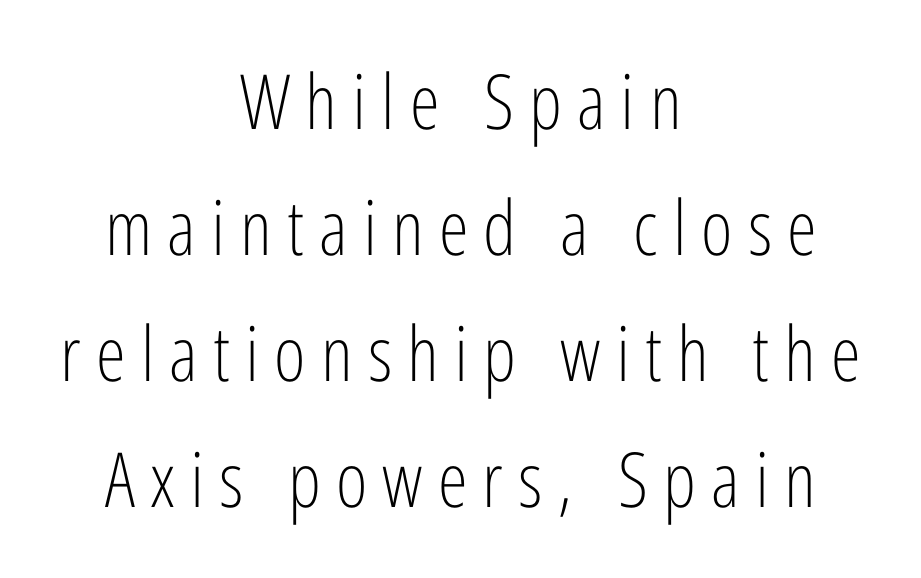
{"serif": "no", "italic": "no", "bold": "no", "weight": "light", "width": "condensed", "stroke_contrast": "low", "x_height": "medium", "monospaced": "no", "underline": "no", "align": "center", "line_spacing": "normal", "line_spacing_ratio": 1.66, "letter_spacing": "wide", "letter_spacing_em": 0.2, "glyph_px": 76}
